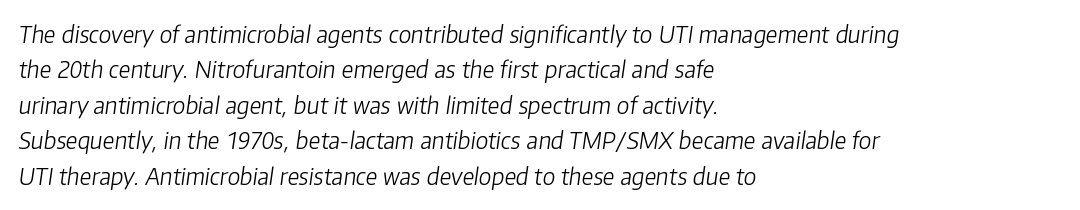
Q: Is the text bold? A: No.
Q: Is the text italic (slanted)? A: Yes, it leans right by about 8 degrees.
Q: Is the text underlined? A: No.
Q: How is the paragraph aligned? A: Left-aligned.
Q: Is the spacing between letters normal or unusually wide? A: Normal.
Q: Is the spacing between lines tight, normal or loose? A: Normal.
